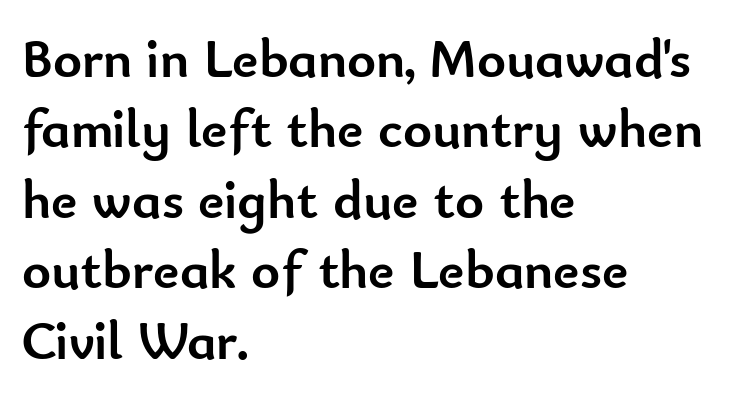
A roman cut, with each character standing at attention. Letterform terminals end flat and unadorned throughout the passage. The rag falls on the right side of this text block. Here the glyphs are tracked normally, forming tight word shapes.
